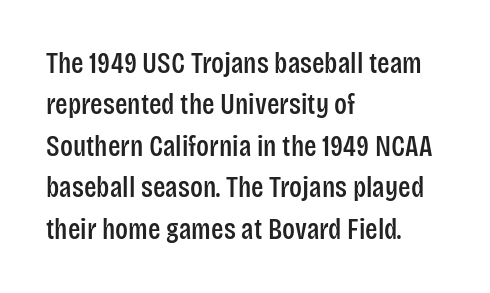
The image shows 29 px condensed sans-serif type, upright; set left-aligned, normal line spacing (1.43x), normal letter spacing, not underlined; low stroke contrast and a large x-height.
